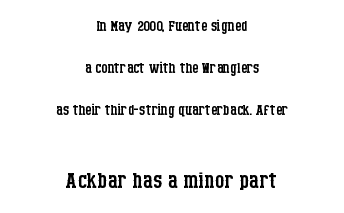
The image shows 30 px regular-weight, condensed serif type, upright; set centered, loose line spacing (2.11x), normal letter spacing, not underlined; the second (bottom) block is 1.5x larger; low stroke contrast and a large x-height.
